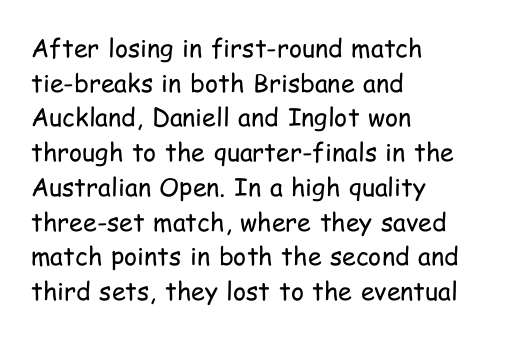
The letters stand straight up with perfectly vertical stems. The typesetter chose a ragged-right arrangement here. What's the leading like? Ordinary, nothing unusual. Nothing unusual about the tracking: characters are spaced as the font intends. Is the stroke heavy? The answer is a plain regular-or-lighter.
